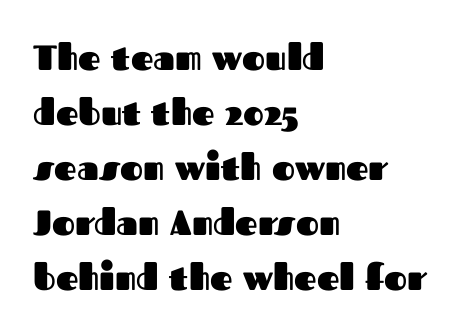
The image shows 35 px heavy sans-serif type, upright; set left-aligned, normal line spacing (1.57x), normal letter spacing, not underlined; medium stroke contrast and a medium x-height.
